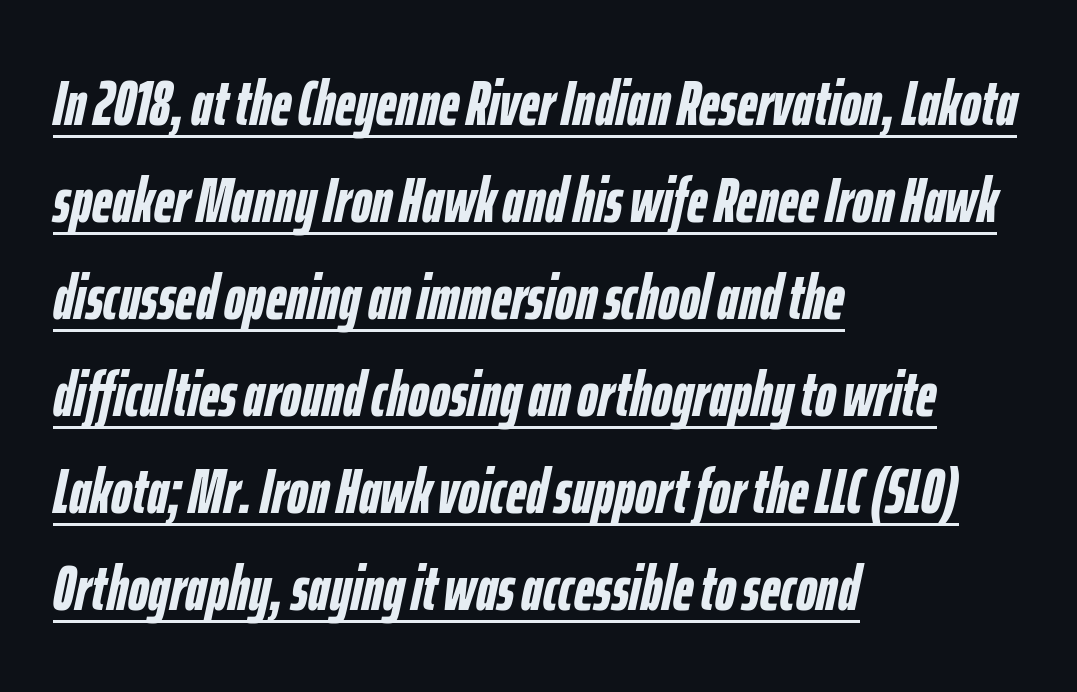
Q: Is the text bold? A: Yes.
Q: Is the text italic (slanted)? A: Yes, it leans right by about 12 degrees.
Q: Is the text underlined? A: Yes.
Q: How is the paragraph aligned? A: Left-aligned.
Q: Is the spacing between letters normal or unusually wide? A: Normal.
Q: Is the spacing between lines tight, normal or loose? A: Normal.
Q: Width (condensed, normal, or wide)? A: Condensed.
Q: Stroke contrast? A: Low.
Q: x-height? A: Medium.
Q: Monospaced? A: No.
